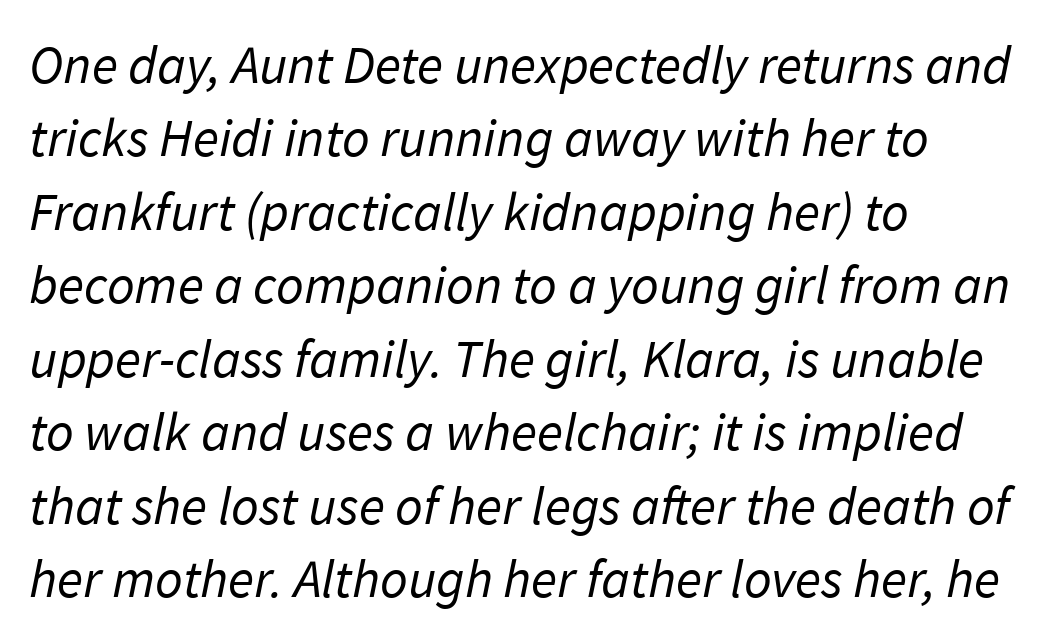
The image shows 54 px regular-weight sans-serif type; set left-aligned, normal line spacing (1.36x), normal letter spacing, not underlined; low stroke contrast and a medium x-height.
